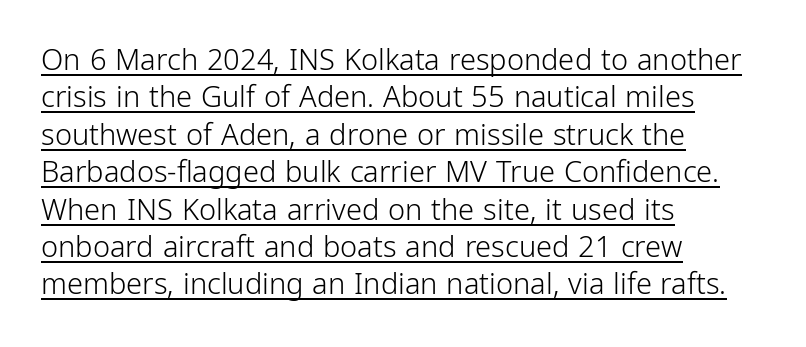
Q: Is the text bold? A: No.
Q: Is the text italic (slanted)? A: No, it is upright.
Q: Is the typeface a serif or a sans-serif typeface? A: Sans-serif.
Q: Is the text underlined? A: Yes.
Q: How is the paragraph aligned? A: Left-aligned.
Q: Is the spacing between letters normal or unusually wide? A: Normal.
Q: Is the spacing between lines tight, normal or loose? A: Normal.
Q: Width (condensed, normal, or wide)? A: Condensed.
Q: Stroke contrast? A: Low.
Q: x-height? A: Medium.
Q: Monospaced? A: No.
